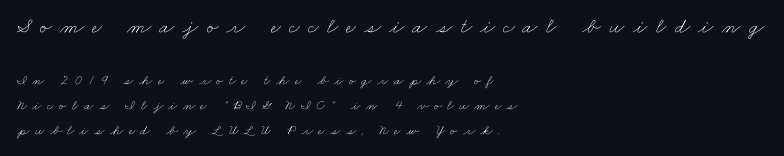
Q: Is the text bold? A: No.
Q: Is the text underlined? A: No.
Q: How is the paragraph aligned? A: Left-aligned.
Q: Is the spacing between letters normal or unusually wide? A: Unusually wide.
Q: Which block of text is set in a larger size, the first (top) or the second (bottom)? A: The first (top) one.
